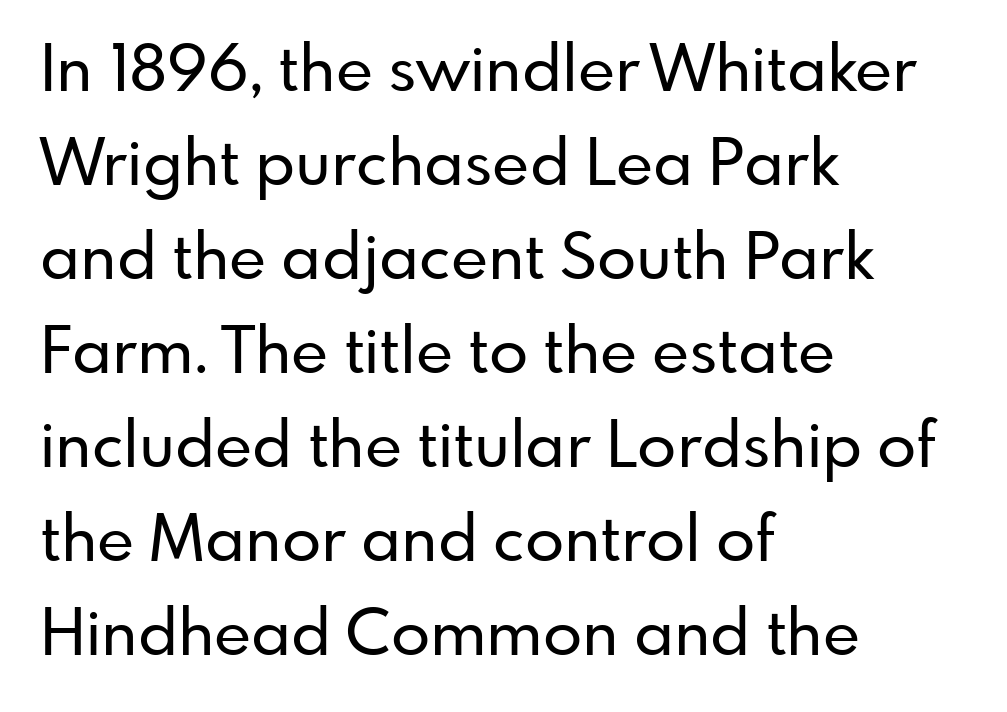
{"serif": "no", "italic": "no", "width": "normal", "stroke_contrast": "low", "x_height": "small", "monospaced": "no", "underline": "no", "align": "left", "line_spacing": "normal", "line_spacing_ratio": 1.47, "letter_spacing": "normal", "letter_spacing_em": 0.0, "glyph_px": 64}
